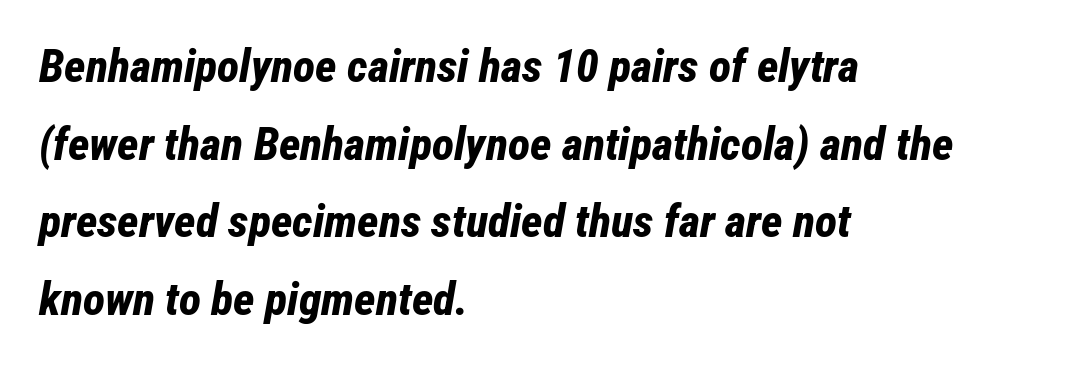
The line texture is even and compact thanks to regular tracking. A normal amount of white space separates one row of letters from the next. Compared with an ordinary text face, these strokes are far heavier — a full bold. Do the characters align in a grid? No, the font is proportional. The rendering anchors every line to the left-hand side. Clear beneath every line of the passage.
